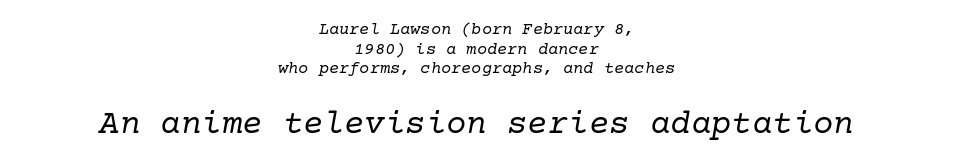
The image shows 34 px regular-weight serif type, italic (leaning right); set centered, tight line spacing (1.15x), normal letter spacing, not underlined; the second (bottom) block is 2.0x larger; low stroke contrast and a medium x-height.
